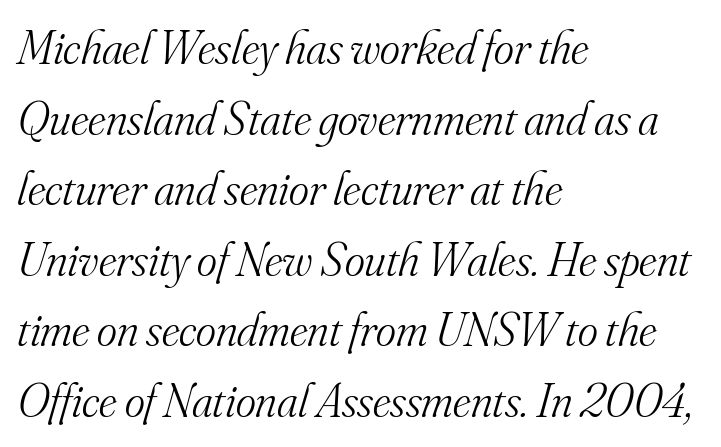
Evenly set lines give the paragraph a standard silhouette. To sum up the face: it has serifs. These glyphs show unthickened strokes, regular width or finer. In terms of posture, this sample is oblique. Quick note: underline off. The rendering keeps characters at their native spacing.
